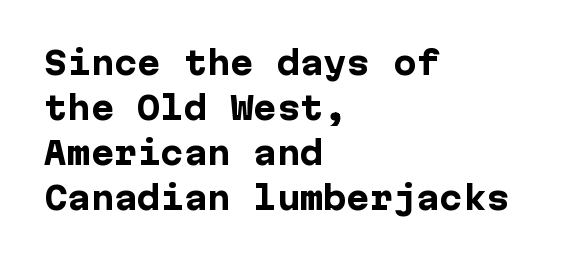
Q: Is the text bold? A: Yes.
Q: Is the text italic (slanted)? A: No, it is upright.
Q: Is the typeface a serif or a sans-serif typeface? A: Sans-serif.
Q: Is the text underlined? A: No.
Q: How is the paragraph aligned? A: Left-aligned.
Q: Is the spacing between letters normal or unusually wide? A: Normal.
Q: Is the spacing between lines tight, normal or loose? A: Normal.
Q: Width (condensed, normal, or wide)? A: Normal.
Q: Stroke contrast? A: Low.
Q: x-height? A: Medium.
